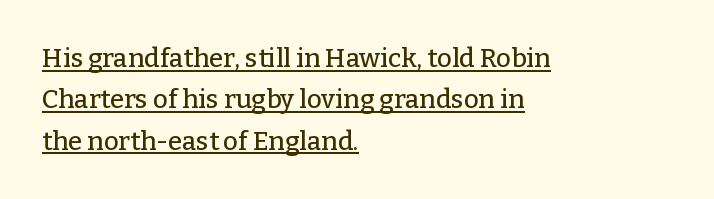
This sample carries an underscore along the baseline area. The axis of the letterforms is exactly vertical. Line beginnings align vertically; line endings do not. Short note: letters normally spaced.
